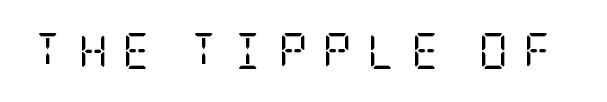
The image shows 36 px regular-weight, condensed serif type, upright; set unusually wide letter spacing (+0.42 em), not underlined; low stroke contrast and a large x-height.
